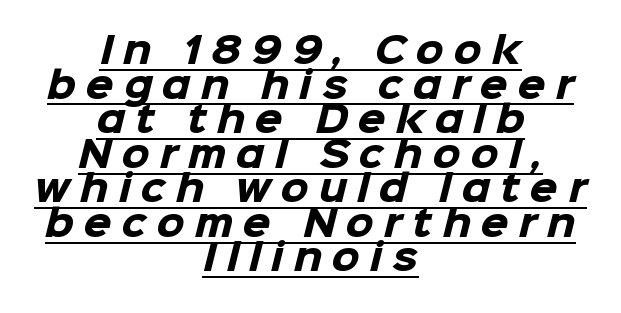
The image shows 36 px heavy sans-serif type; set centered, tight line spacing (0.96x), unusually wide letter spacing (+0.28 em), underlined; low stroke contrast and a medium x-height.
